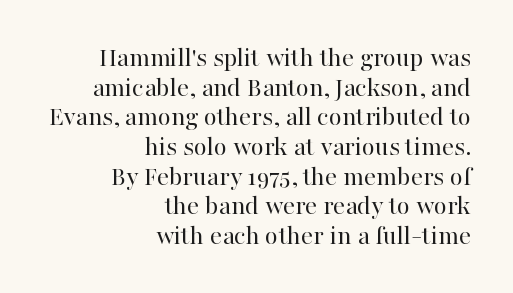
Q: Is the text bold? A: No.
Q: Is the text italic (slanted)? A: No, it is upright.
Q: Is the text underlined? A: No.
Q: How is the paragraph aligned? A: Right-aligned.
Q: Is the spacing between letters normal or unusually wide? A: Normal.
Q: Is the spacing between lines tight, normal or loose? A: Tight.
